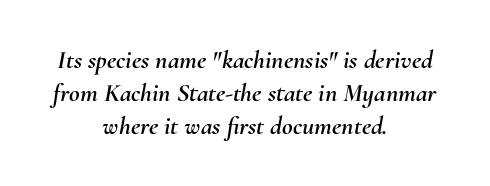
{"italic": "yes", "lean": "right", "slant_degrees": 10, "underline": "no", "align": "center", "line_spacing": "normal", "line_spacing_ratio": 1.27, "letter_spacing": "normal", "letter_spacing_em": 0.0, "glyph_px": 26}
